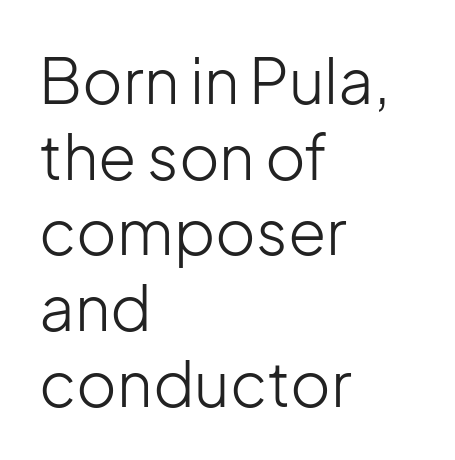
These lines are rendered in a variable-pitch font. Leftover space on each line is placed entirely after the last word. Font category for this specimen: sans-serif. Descenders are the only things crossing below the line.
